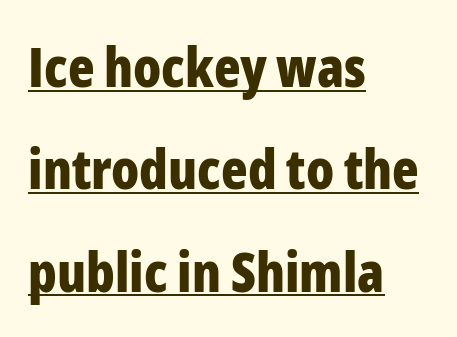
A baseline rule has been typeset under these characters. Weight check: bold — yes, fully. Spacing between characters is what you'd get straight out of the box. Characters remain perfectly vertical along every line. Stroke terminals: plain, sans-serif. The ragged edge is on the right, which tells us the setting is flush left.
